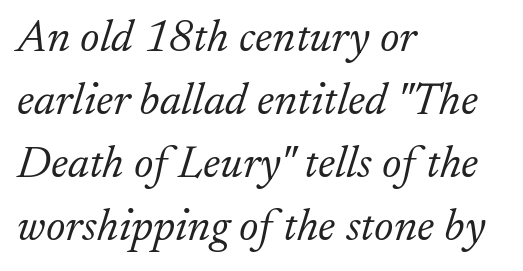
The image shows 46 px light serif type, italic (leaning right); set left-aligned, normal line spacing (1.37x), normal letter spacing, not underlined; low stroke contrast and a small x-height.
